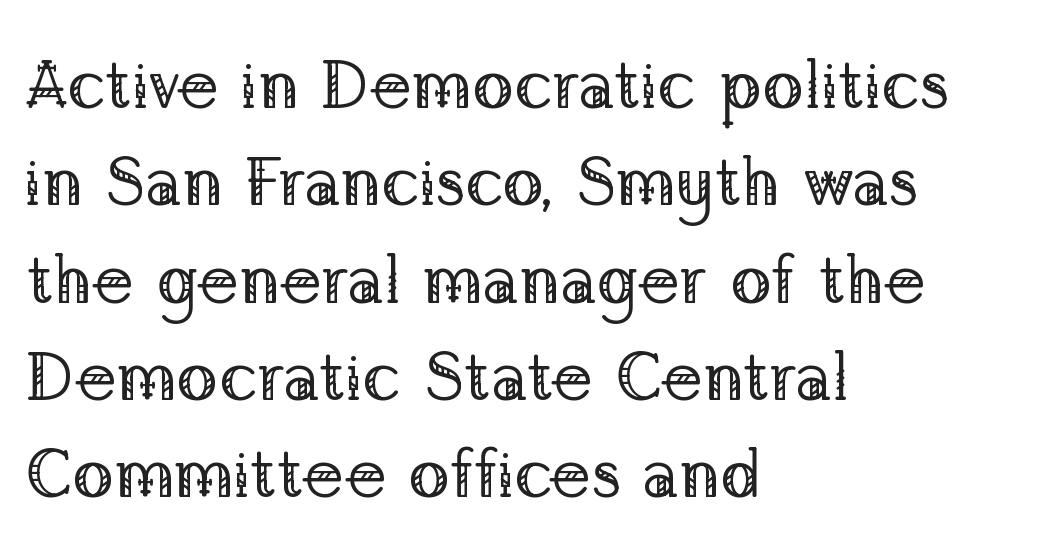
Interline gaps are of average width in this sample. The letters advance in unequal steps, a hallmark of proportional type. A bare baseline throughout the passage. Which margin do the lines hug? The left one — the right edge is uneven. Short note: letters normally spaced. No extra ink here — the face is not bold.
